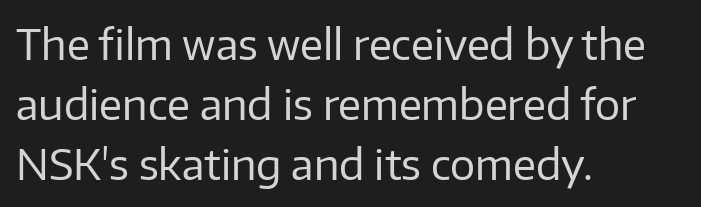
Q: Is the text bold? A: No.
Q: Is the text italic (slanted)? A: No, it is upright.
Q: Is the typeface a serif or a sans-serif typeface? A: Sans-serif.
Q: Is the text underlined? A: No.
Q: How is the paragraph aligned? A: Left-aligned.
Q: Is the spacing between letters normal or unusually wide? A: Normal.
Q: Is the spacing between lines tight, normal or loose? A: Normal.
Q: Width (condensed, normal, or wide)? A: Normal.
Q: Stroke contrast? A: Low.
Q: x-height? A: Medium.
Q: Monospaced? A: No.
